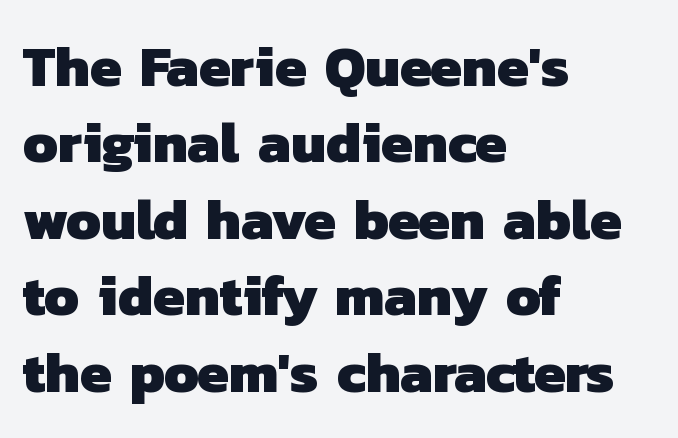
{"serif": "no", "bold": "yes", "weight": "heavy", "width": "normal", "stroke_contrast": "low", "x_height": "medium", "monospaced": "no", "underline": "no", "align": "left", "line_spacing": "normal", "line_spacing_ratio": 1.34, "letter_spacing": "normal", "letter_spacing_em": 0.0, "glyph_px": 57}
